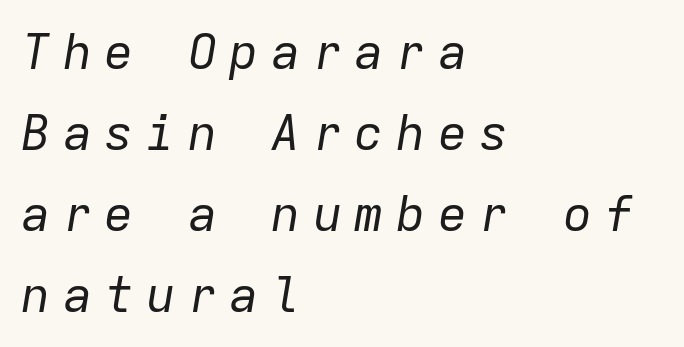
The image shows 49 px regular-weight type, italic (leaning right), monospaced; set left-aligned, normal line spacing (1.65x), unusually wide letter spacing (+0.25 em), not underlined; low stroke contrast and a medium x-height.
